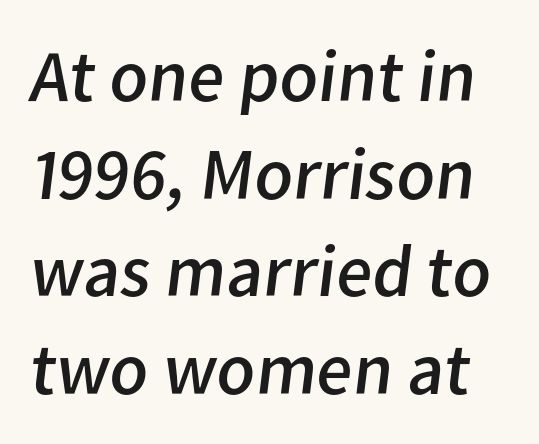
{"serif": "no", "bold": "no", "weight": "regular", "width": "normal", "stroke_contrast": "low", "x_height": "medium", "monospaced": "no", "underline": "no", "line_spacing": "normal", "line_spacing_ratio": 1.32, "letter_spacing": "normal", "letter_spacing_em": 0.0, "glyph_px": 74}
